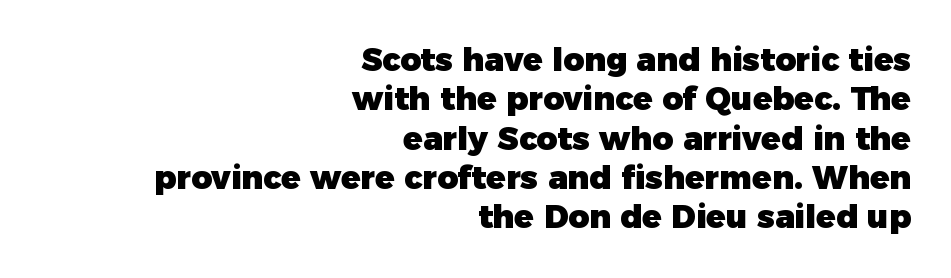
Clear beneath every line of the passage. When letters stand straight like this, we call the style roman or upright. Does extra space separate the letters? No, they use regular spacing. The passage shown is typed in a proportional face where columns would drift. These lines stack with their right ends in a neat column.
